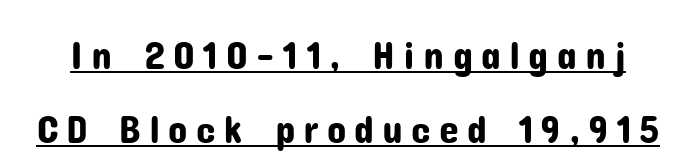
Q: Is the text italic (slanted)? A: No, it is upright.
Q: Is the typeface a serif or a sans-serif typeface? A: Sans-serif.
Q: Is the text underlined? A: Yes.
Q: Is the spacing between letters normal or unusually wide? A: Unusually wide.
Q: Width (condensed, normal, or wide)? A: Normal.
Q: Stroke contrast? A: Low.
Q: x-height? A: Medium.
Q: Monospaced? A: No.
